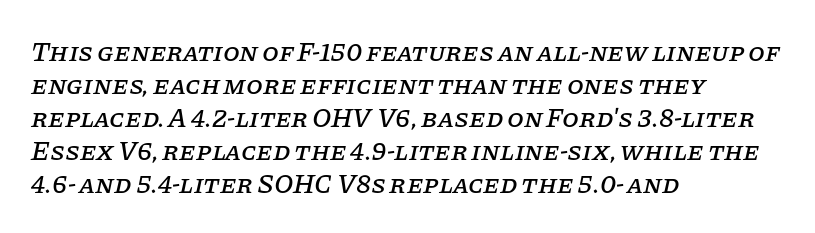
The image shows 27 px text type, italic (leaning right); set left-aligned, line spacing 1.22x, normal letter spacing, not underlined.
